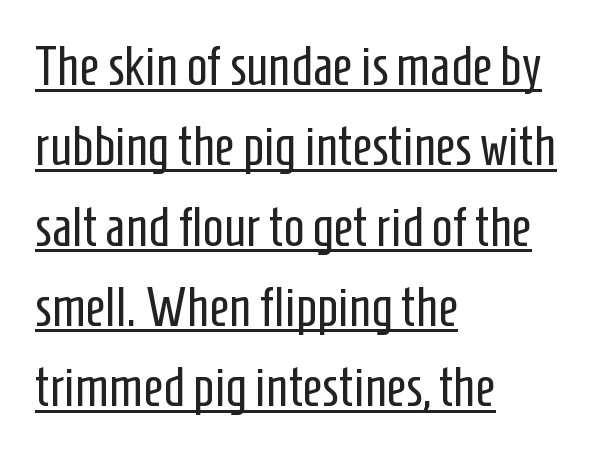
{"serif": "no", "italic": "no", "bold": "no", "weight": "regular", "width": "condensed", "stroke_contrast": "low", "x_height": "medium", "monospaced": "no", "underline": "yes", "align": "left", "line_spacing": "normal", "line_spacing_ratio": 1.46, "letter_spacing": "normal", "letter_spacing_em": 0.0, "glyph_px": 55}
